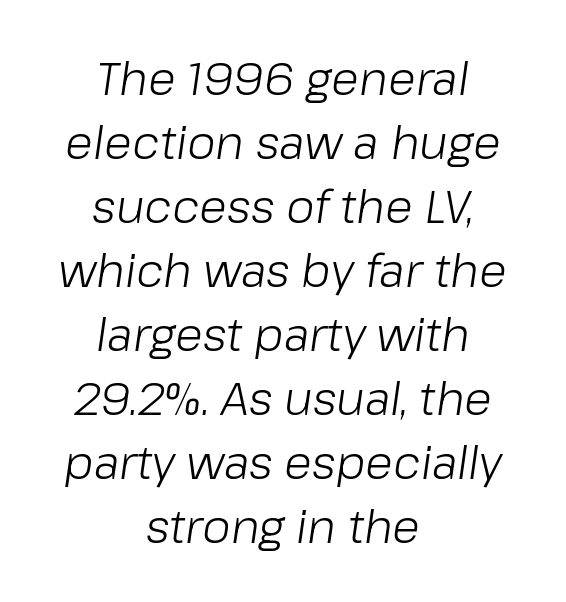
The image shows 46 px light type, italic (leaning right); set centered, normal line spacing (1.39x), normal letter spacing, not underlined; low stroke contrast and a medium x-height.
